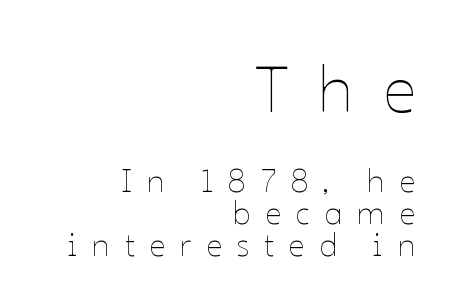
{"italic": "no", "bold": "no", "weight": "thin", "width": "normal", "stroke_contrast": "low", "x_height": "medium", "monospaced": "no", "underline": "no", "align": "right", "line_spacing": "tight", "line_spacing_ratio": 1.01, "letter_spacing": "wide", "letter_spacing_em": 0.46, "larger_block": "first", "size_ratio": 2.0, "glyph_px": 64}
